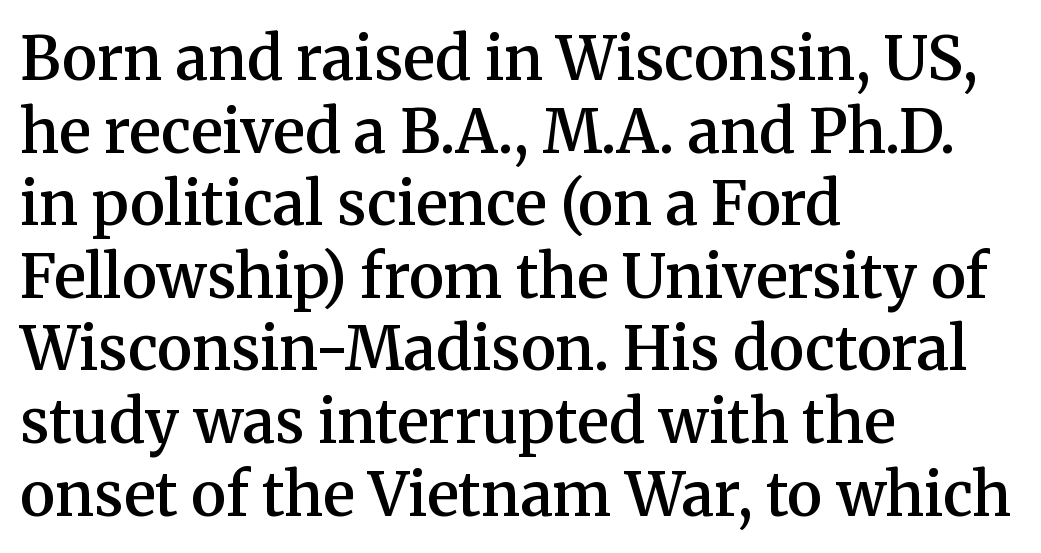
The image shows 60 px semibold serif type, upright; set left-aligned, line spacing 1.21x, normal letter spacing, not underlined; medium stroke contrast and a medium x-height.
